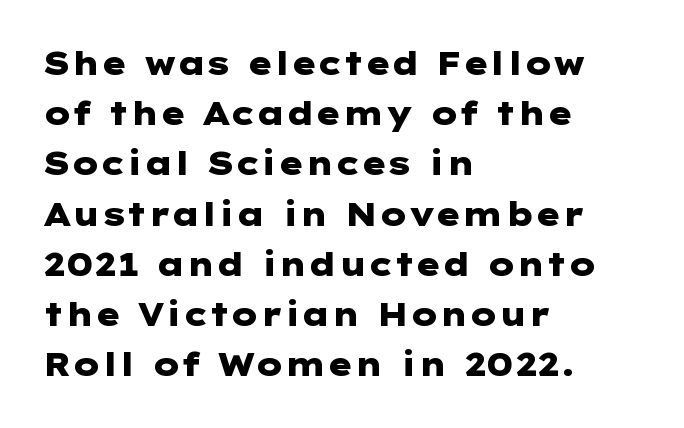
The axis of the letterforms is exactly vertical. The font is running at its bold setting. Beneath every word, the page is bare. The face used here is rendered with its standard letterfit.
